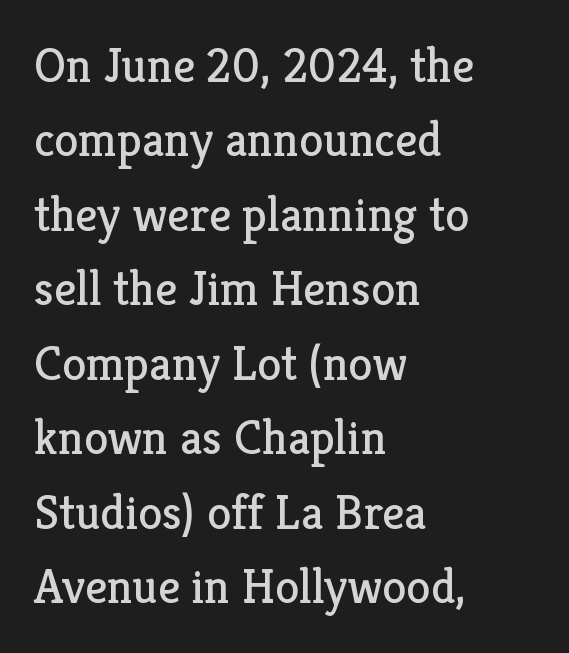
{"serif": "yes", "italic": "no", "bold": "no", "weight": "regular", "width": "normal", "stroke_contrast": "low", "x_height": "medium", "monospaced": "no", "underline": "no", "align": "left", "line_spacing": "normal", "line_spacing_ratio": 1.52, "letter_spacing": "normal", "letter_spacing_em": 0.0, "glyph_px": 49}
